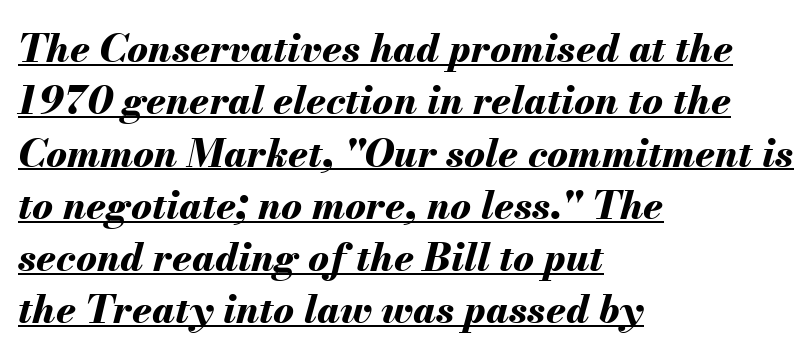
{"italic": "yes", "lean": "right", "slant_degrees": 13, "bold": "yes", "weight": "bold", "width": "normal", "stroke_contrast": "medium", "x_height": "small", "monospaced": "no", "underline": "yes", "align": "left", "line_spacing": "normal", "line_spacing_ratio": 1.34, "letter_spacing": "normal", "letter_spacing_em": 0.0, "glyph_px": 39}
